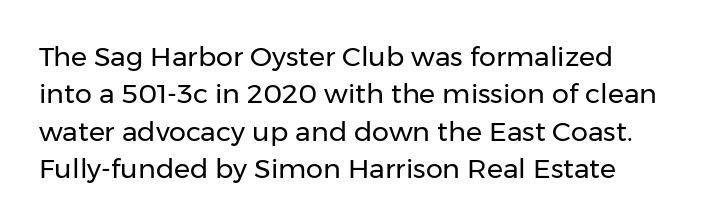
The image shows 27 px text type, upright; set normal line spacing (1.38x), normal letter spacing, not underlined.
